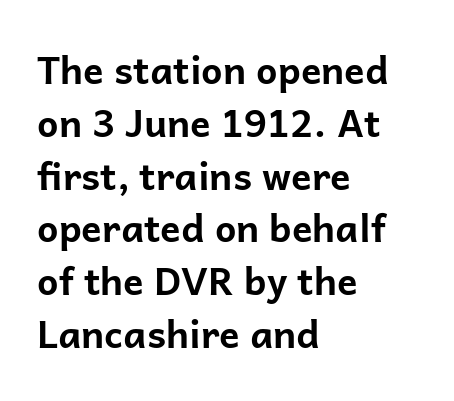
Q: Is the text bold? A: Yes.
Q: Is the text italic (slanted)? A: No, it is upright.
Q: Is the typeface a serif or a sans-serif typeface? A: Sans-serif.
Q: Is the text underlined? A: No.
Q: How is the paragraph aligned? A: Left-aligned.
Q: Is the spacing between letters normal or unusually wide? A: Normal.
Q: Is the spacing between lines tight, normal or loose? A: Normal.
Q: Width (condensed, normal, or wide)? A: Normal.
Q: Stroke contrast? A: Low.
Q: x-height? A: Medium.
Q: Monospaced? A: No.
